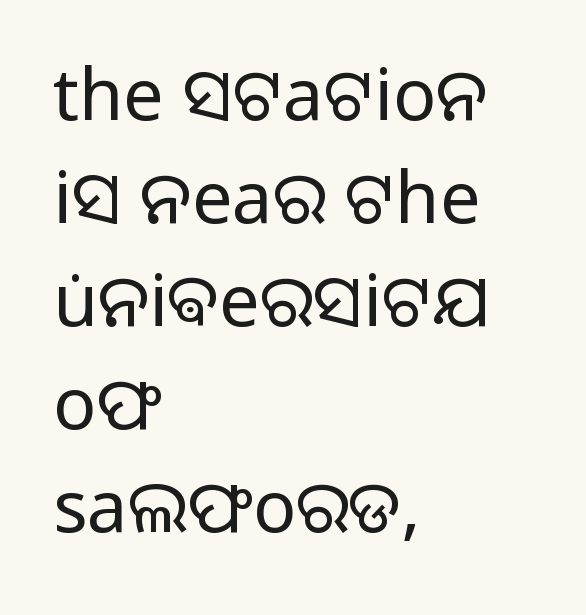
The face used here is proportionally spaced, like ordinary book or web type. The font's upright variant was chosen for this text. Left-aligned paragraph, ragged on the right. This block has exactly the height ordinary leading produces. Words float on clear page, feet unadorned.
